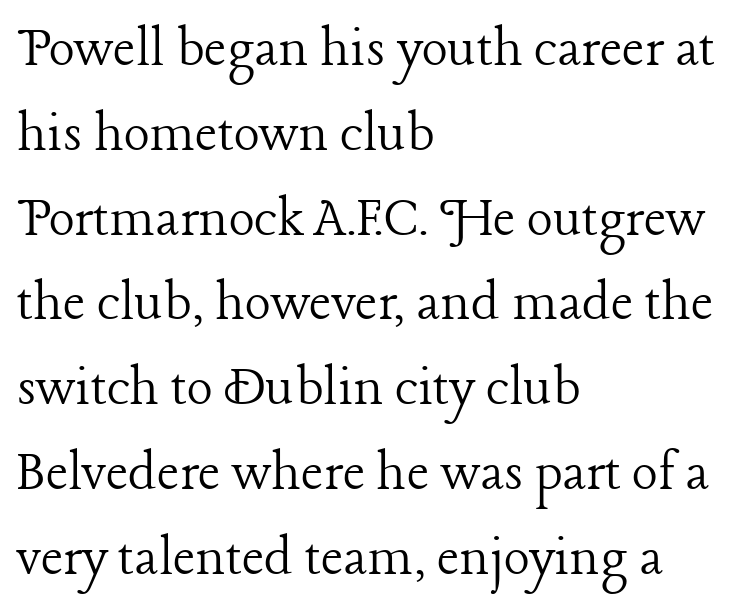
The image shows 61 px light serif type, upright; set left-aligned, normal line spacing (1.39x), normal letter spacing, not underlined; low stroke contrast and a medium x-height.
